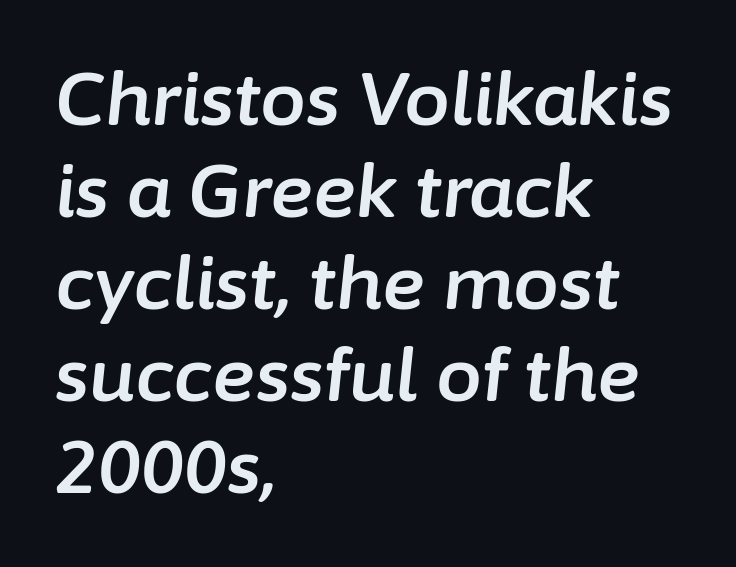
{"italic": "yes", "lean": "right", "slant_degrees": 6, "width": "normal", "stroke_contrast": "low", "x_height": "medium", "monospaced": "no", "underline": "no", "align": "left", "line_spacing": "normal", "line_spacing_ratio": 1.26, "letter_spacing": "normal", "letter_spacing_em": 0.0, "glyph_px": 73}
